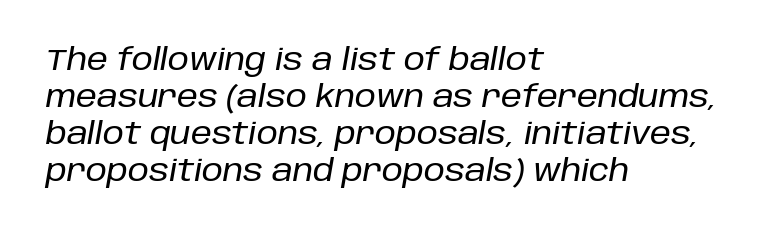
{"italic": "yes", "lean": "right", "slant_degrees": 10, "width": "normal", "stroke_contrast": "low", "x_height": "large", "monospaced": "no", "underline": "no", "align": "left", "line_spacing_ratio": 1.23, "letter_spacing": "normal", "letter_spacing_em": 0.0, "glyph_px": 30}
